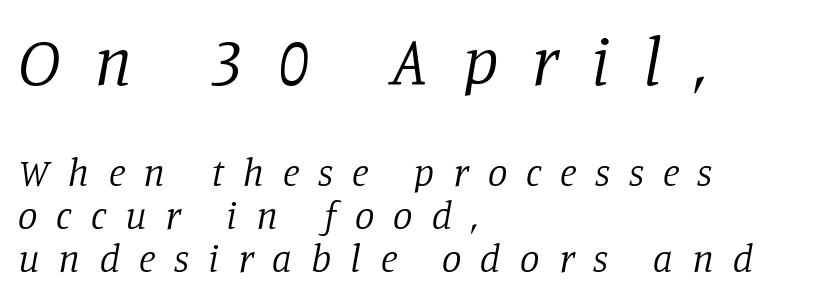
{"serif": "yes", "italic": "yes", "lean": "right", "slant_degrees": 11, "bold": "no", "weight": "regular", "width": "normal", "stroke_contrast": "low", "x_height": "large", "monospaced": "no", "underline": "no", "align": "left", "line_spacing": "tight", "line_spacing_ratio": 1.1, "letter_spacing": "wide", "letter_spacing_em": 0.49, "larger_block": "first", "size_ratio": 1.74, "glyph_px": 68}
